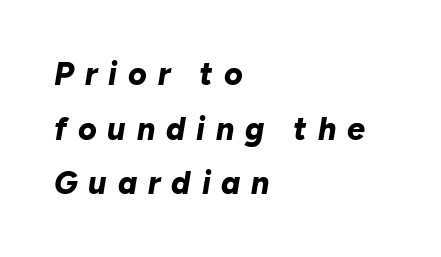
Q: Is the text bold? A: Yes.
Q: Is the text italic (slanted)? A: Yes, it leans right by about 10 degrees.
Q: Is the text underlined? A: No.
Q: How is the paragraph aligned? A: Left-aligned.
Q: Is the spacing between letters normal or unusually wide? A: Unusually wide.
Q: Width (condensed, normal, or wide)? A: Normal.
Q: Stroke contrast? A: Low.
Q: x-height? A: Medium.
Q: Monospaced? A: No.
